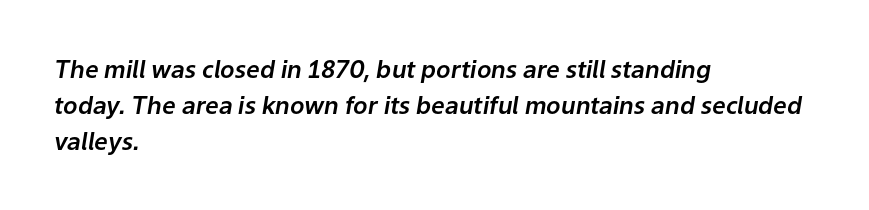
Regarding leading, the lines here are spaced in the standard way. Underlining? Definitely not there. You could call the tracking neutral — neither tight nor loose. You can tell it's italic because the verticals aren't actually vertical.
